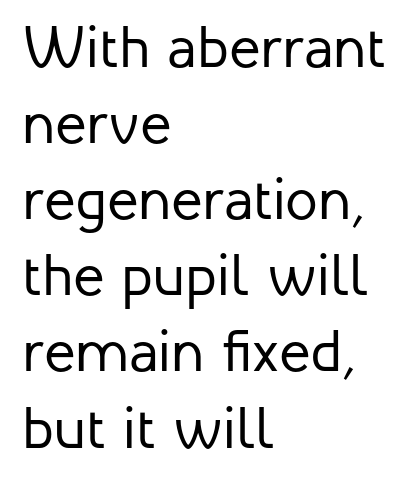
{"serif": "no", "italic": "no", "bold": "no", "weight": "regular", "width": "normal", "stroke_contrast": "low", "x_height": "medium", "monospaced": "no", "underline": "no", "align": "left", "line_spacing": "normal", "line_spacing_ratio": 1.29, "letter_spacing": "normal", "letter_spacing_em": 0.0, "glyph_px": 59}
